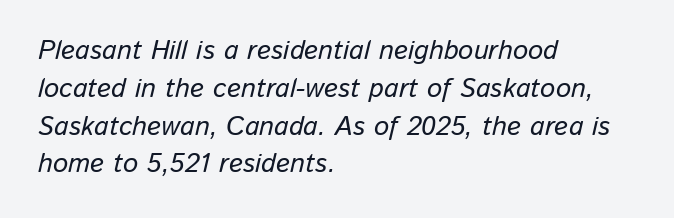
{"italic": "yes", "lean": "right", "slant_degrees": 13, "underline": "no", "align": "left", "line_spacing": "normal", "line_spacing_ratio": 1.4, "letter_spacing": "normal", "letter_spacing_em": 0.0, "glyph_px": 27}
